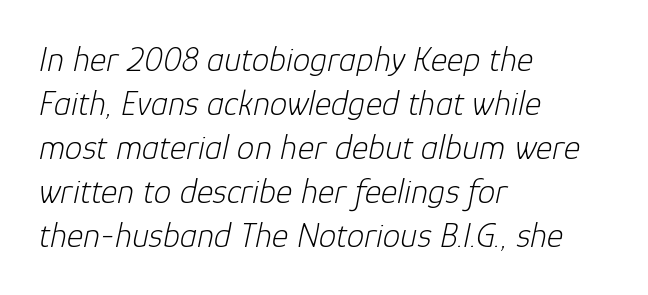
{"italic": "yes", "lean": "right", "slant_degrees": 12, "bold": "no", "weight": "light", "width": "normal", "stroke_contrast": "low", "x_height": "medium", "monospaced": "no", "underline": "no", "align": "left", "line_spacing": "normal", "line_spacing_ratio": 1.26, "letter_spacing": "normal", "letter_spacing_em": 0.0, "glyph_px": 35}
